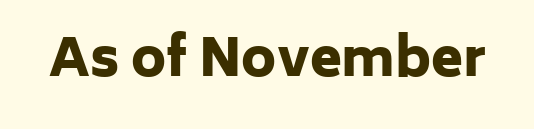
{"serif": "no", "italic": "no", "bold": "yes", "weight": "heavy", "width": "normal", "stroke_contrast": "low", "x_height": "medium", "monospaced": "no", "underline": "no", "letter_spacing": "normal", "letter_spacing_em": 0.0, "glyph_px": 52}
